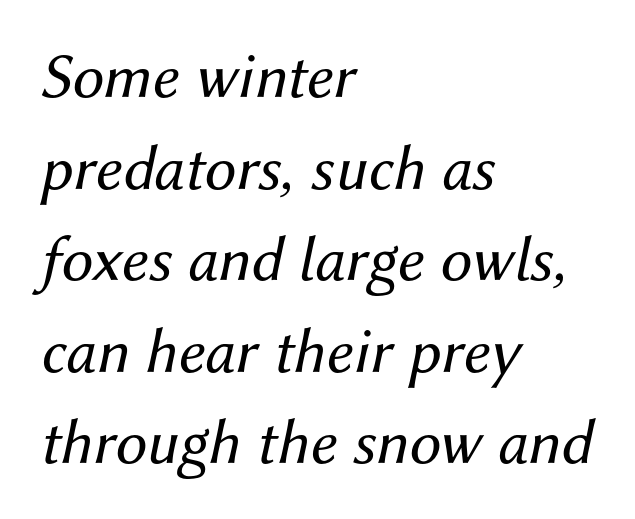
{"italic": "yes", "lean": "right", "slant_degrees": 12, "bold": "no", "weight": "regular", "width": "normal", "stroke_contrast": "medium", "x_height": "medium", "monospaced": "no", "underline": "no", "align": "left", "line_spacing": "normal", "line_spacing_ratio": 1.43, "letter_spacing": "normal", "letter_spacing_em": 0.0, "glyph_px": 64}
